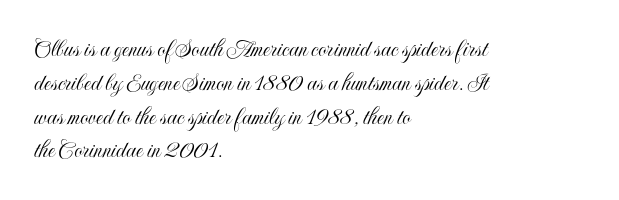
{"underline": "no", "align": "left", "line_spacing": "normal", "line_spacing_ratio": 1.3, "letter_spacing": "normal", "letter_spacing_em": 0.0, "glyph_px": 26}
